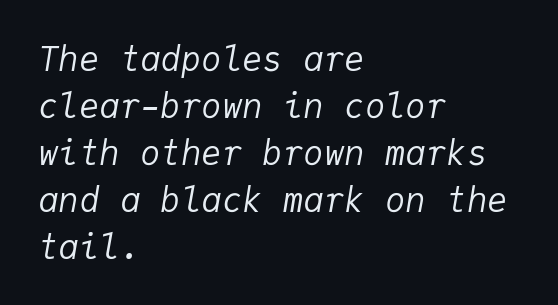
These lines are rendered in a fixed-pitch font. Only glyphs here, with clear space below each row. Horizontal bands of white between lines are of average thickness. Default kerning and tracking; the words read as compact shapes. Left-aligned paragraph, ragged on the right.
